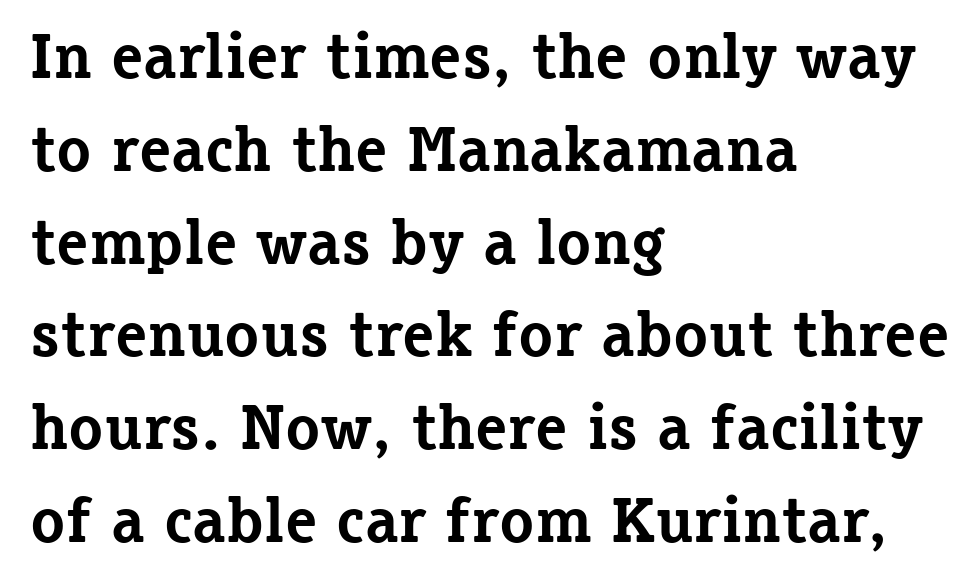
{"serif": "yes", "italic": "no", "bold": "yes", "weight": "bold", "width": "normal", "stroke_contrast": "low", "x_height": "medium", "monospaced": "no", "underline": "no", "align": "left", "line_spacing": "normal", "line_spacing_ratio": 1.45, "letter_spacing": "normal", "letter_spacing_em": 0.0, "glyph_px": 64}
